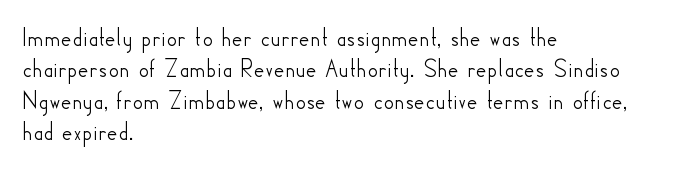
Tracking value appears to be zero — textbook default spacing. Rendered with straight, roman letterforms. Short and long lines alike share a common starting point at left. A bare baseline throughout the passage.
